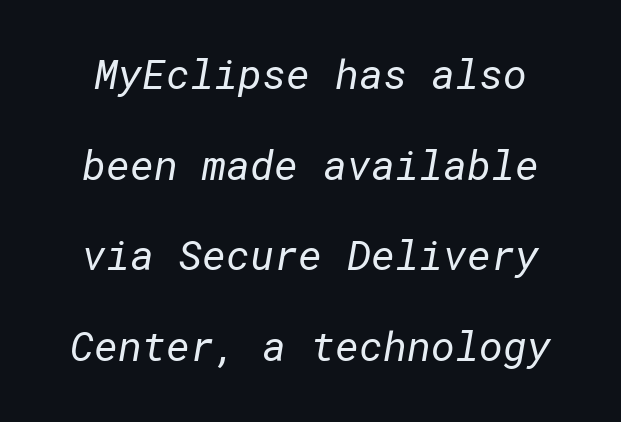
Bold? No — there's no thickening of the strokes. Nope, no serifs anywhere on these letters. Quick note: underline off. Quick note: interline space is abundant. Each word holds together tightly as a unit, with standard inter-letter gaps.
